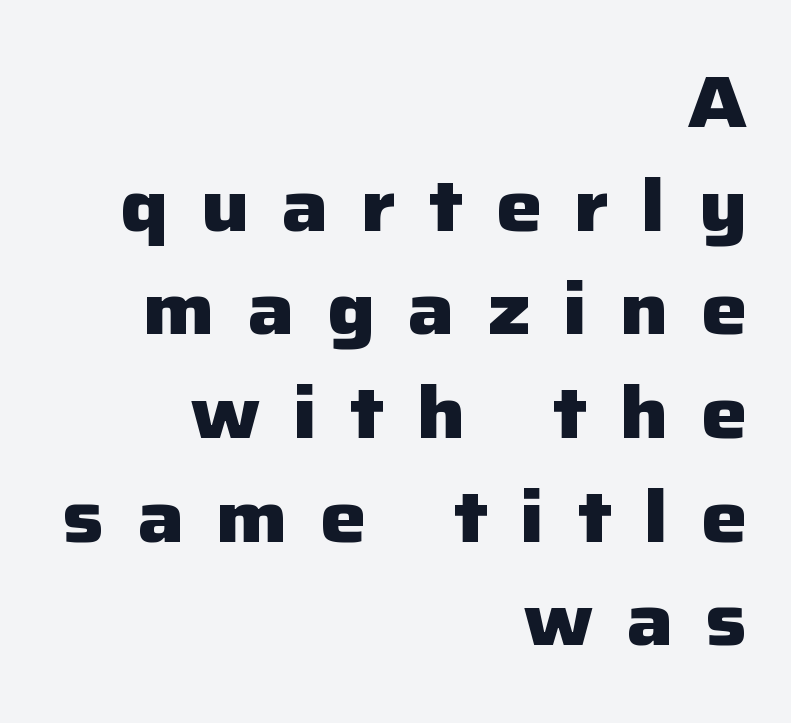
The letters carry no serifs — their stems end cleanly without finishing strokes. Stroke thickness is high; the sample reads as a true bold. Is the block centered? No — it sits flush against the right margin. Every character sits straight up, as roman type does. The face used here is proportionally spaced, like ordinary book or web type. Vertically, the passage feels balanced, rows spaced as you'd expect.
